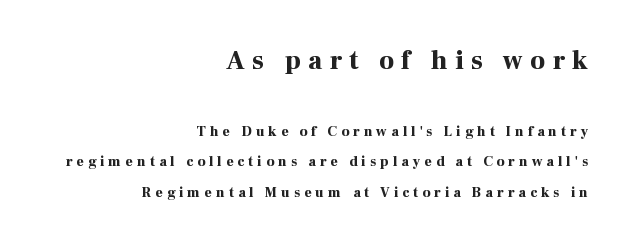
Vertical spacing — loose. The lines in this sample share a right terminus and differ only in where they begin. The earlier block is typeset at a bigger size than the later block. How heavy is the stroke? Heavy — this is a bold. Type without underlining. Loose tracking; the words dissolve into strings of separated letters.
